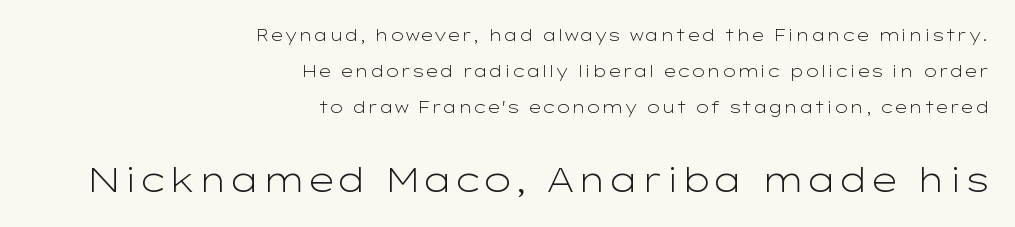
The space beneath each line is pristine and unruled. Honestly, the rows look like they've been pulled way apart. This is roman type, the default non-slanted kind. The compositor pushed each line to the right boundary.
